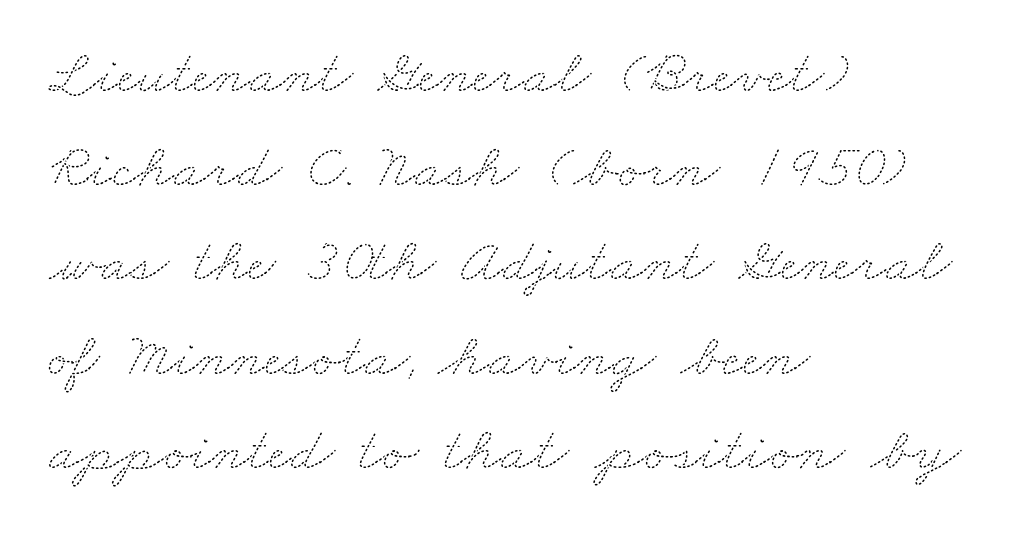
The image shows 62 px thin, wide type; set left-aligned, normal line spacing (1.52x), normal letter spacing, not underlined; medium stroke contrast and a small x-height.
